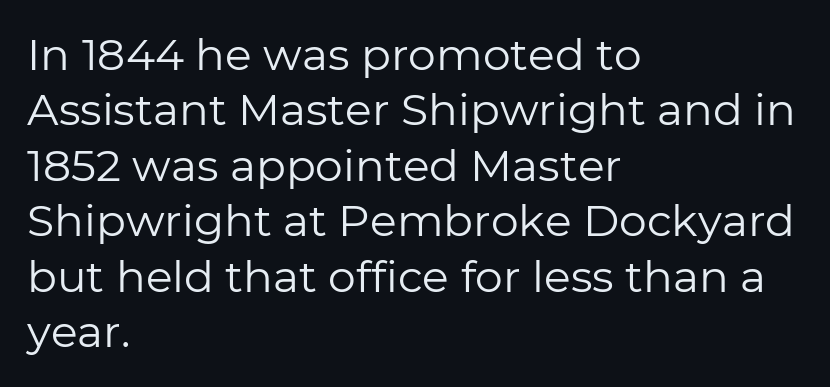
The image shows 44 px regular-weight sans-serif type, upright; set left-aligned, normal line spacing (1.26x), normal letter spacing, not underlined; low stroke contrast and a medium x-height.
